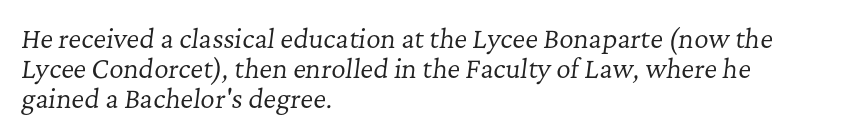
Observe the ordinary spacing: letters are neighbours, not strangers. These glyphs show unthickened strokes, regular width or finer. A clean baseline with only descenders dipping below it. Style check: oblique. Reading down the block, your eye returns to a fixed left position each line.
